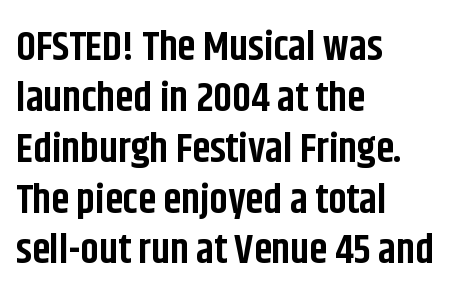
The image shows 41 px bold, condensed sans-serif type, upright; set left-aligned, line spacing 1.24x, normal letter spacing, not underlined; low stroke contrast and a large x-height.
